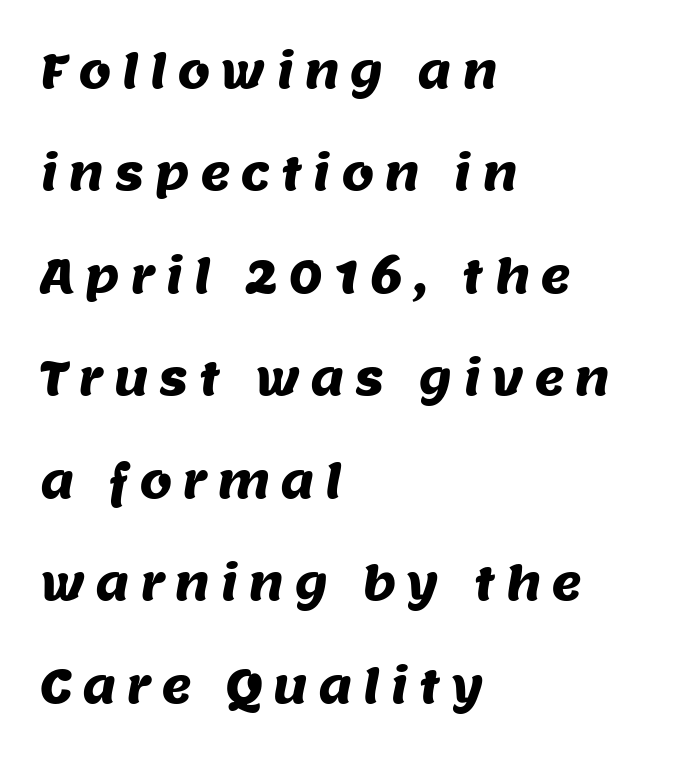
Q: Is the typeface a serif or a sans-serif typeface? A: Sans-serif.
Q: Is the text underlined? A: No.
Q: How is the paragraph aligned? A: Left-aligned.
Q: Is the spacing between letters normal or unusually wide? A: Unusually wide.
Q: Is the spacing between lines tight, normal or loose? A: Loose.
Q: Width (condensed, normal, or wide)? A: Normal.
Q: Stroke contrast? A: Medium.
Q: x-height? A: Large.
Q: Monospaced? A: No.
